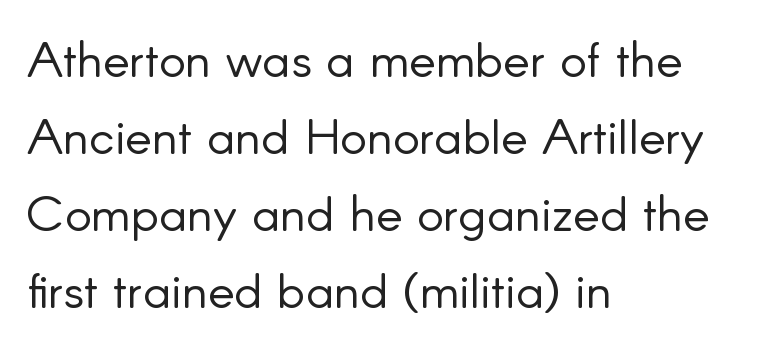
{"serif": "no", "italic": "no", "bold": "no", "weight": "light", "width": "normal", "stroke_contrast": "low", "x_height": "small", "monospaced": "no", "underline": "no", "align": "left", "line_spacing": "normal", "line_spacing_ratio": 1.54, "letter_spacing": "normal", "letter_spacing_em": 0.0, "glyph_px": 50}
